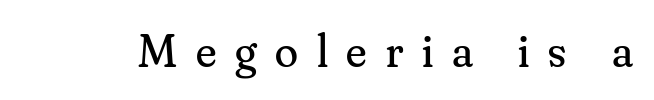
{"serif": "yes", "italic": "no", "bold": "no", "weight": "regular", "width": "normal", "stroke_contrast": "medium", "x_height": "small", "monospaced": "no", "underline": "no", "letter_spacing": "wide", "letter_spacing_em": 0.4, "glyph_px": 47}
